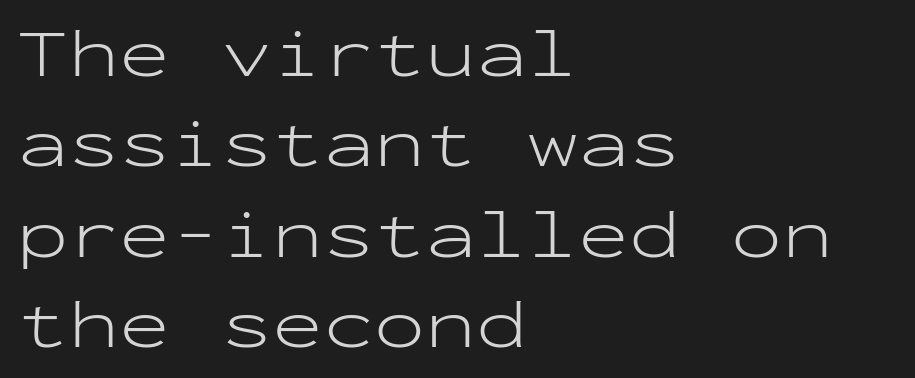
Q: Is the text bold? A: No.
Q: Is the text italic (slanted)? A: No, it is upright.
Q: Is the typeface a serif or a sans-serif typeface? A: Sans-serif.
Q: Is the text underlined? A: No.
Q: How is the paragraph aligned? A: Left-aligned.
Q: Is the spacing between letters normal or unusually wide? A: Normal.
Q: Is the spacing between lines tight, normal or loose? A: Normal.
Q: Width (condensed, normal, or wide)? A: Wide.
Q: Stroke contrast? A: Low.
Q: x-height? A: Medium.
Q: Monospaced? A: Yes.
